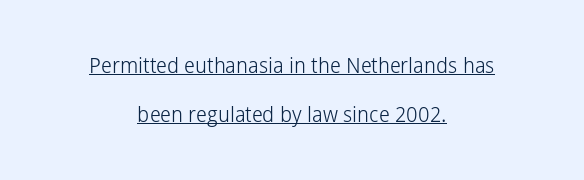
Q: Is the text bold? A: No.
Q: Is the text italic (slanted)? A: No, it is upright.
Q: Is the text underlined? A: Yes.
Q: How is the paragraph aligned? A: Centered.
Q: Is the spacing between letters normal or unusually wide? A: Normal.
Q: Is the spacing between lines tight, normal or loose? A: Loose.
